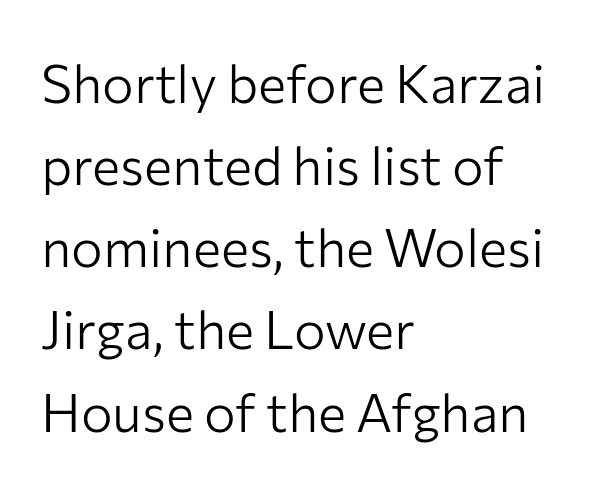
In terms of letterspacing, this is plain default setting. How would I describe the line gaps? Plain and ordinary. Posture: straight, roman, zero tilt. The area under the type is left untouched. Grotesque or geometric, the face here clearly has no serifs.
